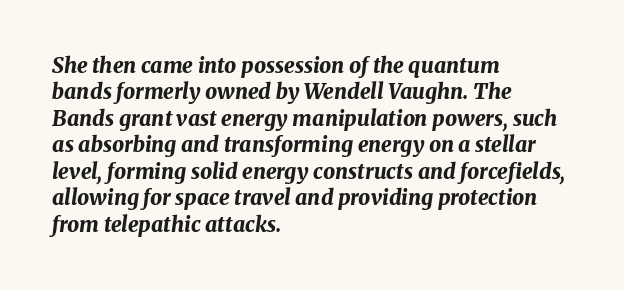
The passage shown stacks its lines at a standard gap. Underlining? Definitely not there. Tracking value appears to be zero — textbook default spacing. If you drew a line through each stem, it would be angled. The rendering anchors every line to the left-hand side. In terms of weight, the rendering is a true, heavy bold.
